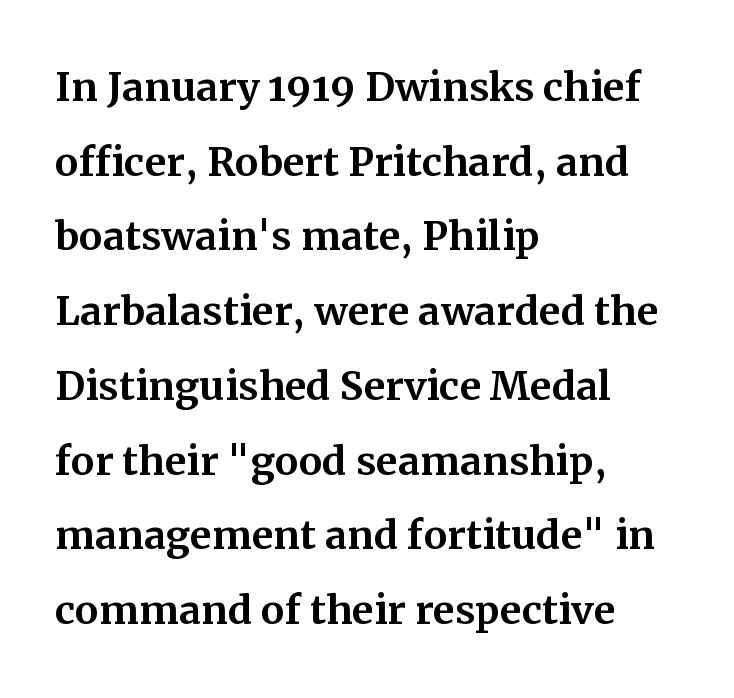
The rendering uses natural spacing where letterforms have individual widths. The zone under the glyphs is completely vacant. Designer's note — italics off, roman on. Typeset ragged right — the left edge is the straight one. What kind of face is this? One with serifs.
